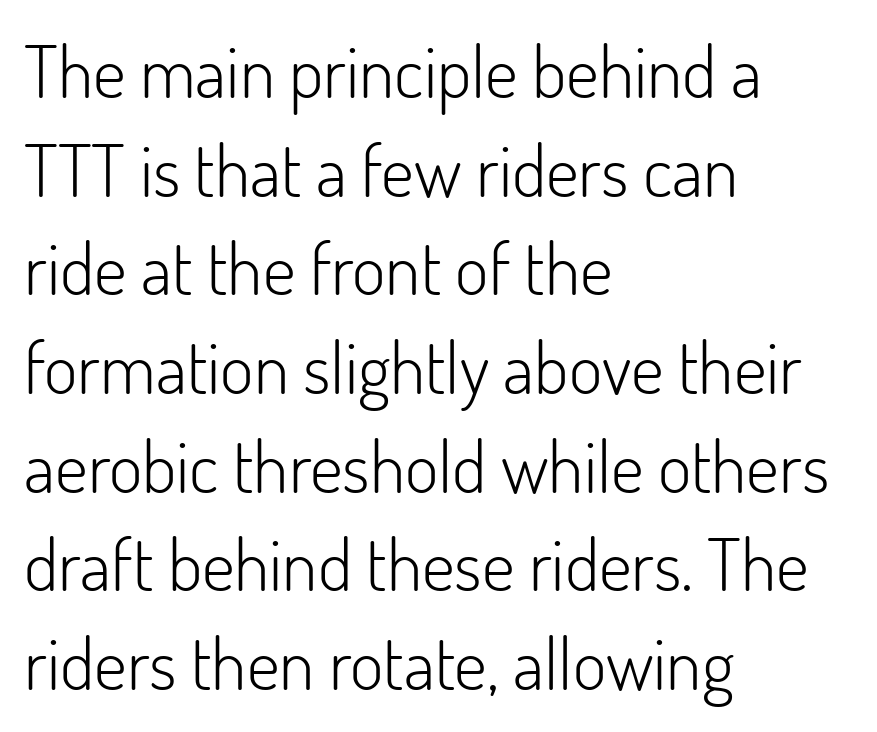
Regarding serifs, this sample does without them. It's the straight-up-and-down kind of type. The rendering keeps characters at their native spacing. The weight would be labelled regular, book, light, or lighter still.
